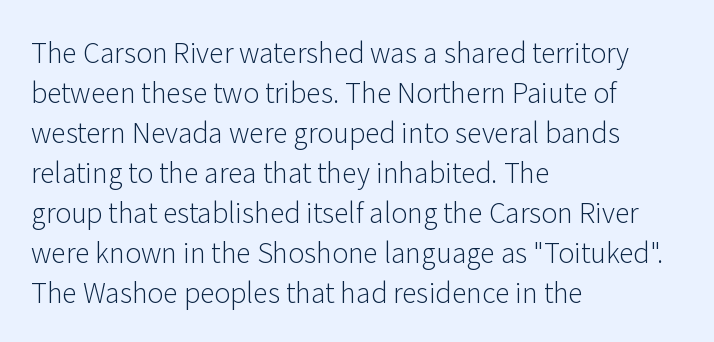
Q: Is the text bold? A: No.
Q: Is the text italic (slanted)? A: No, it is upright.
Q: Is the text underlined? A: No.
Q: How is the paragraph aligned? A: Left-aligned.
Q: Is the spacing between letters normal or unusually wide? A: Normal.
Q: Is the spacing between lines tight, normal or loose? A: Normal.
